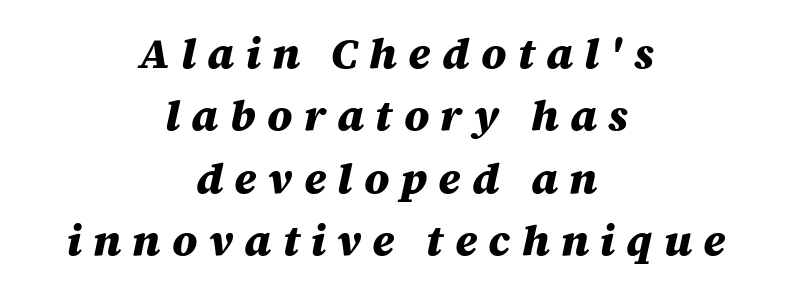
Here the designer chose a conventional face with non-uniform glyph widths. The typesetting leans heavy: a genuine bold. You can tell it's italic because the verticals aren't actually vertical. Compared with typical body copy, the letter spacing here is much looser.
